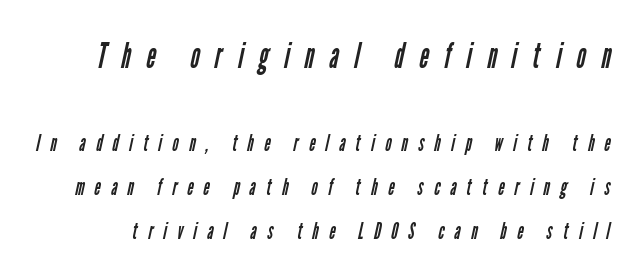
You could not count columns in this text — the font is proportionally spaced. Clear beneath every line of the passage. The passage shown begins with its larger block and ends with its smaller one. The rendering shows plain stroke endings on the letterforms — a sans-serif design. The letters look calm and open, with moderate or lighter stems. Spacing between characters has been opened up far beyond the box default.
